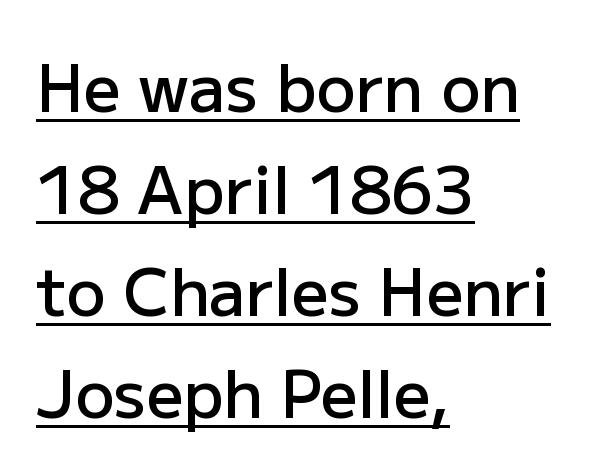
The image shows 65 px semibold sans-serif type, upright; set left-aligned, normal line spacing (1.57x), normal letter spacing, underlined; low stroke contrast and a medium x-height.
